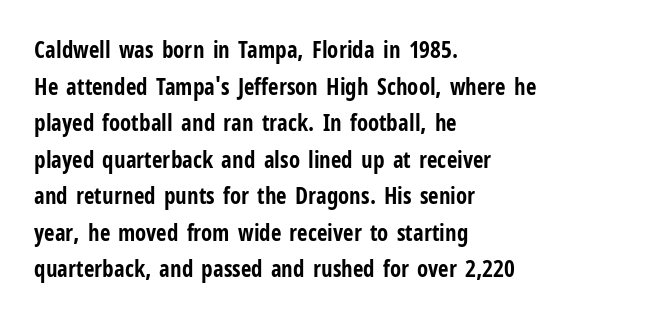
{"italic": "no", "bold": "yes", "underline": "no", "align": "left", "line_spacing": "normal", "line_spacing_ratio": 1.59, "letter_spacing": "normal", "letter_spacing_em": 0.0, "glyph_px": 23}
